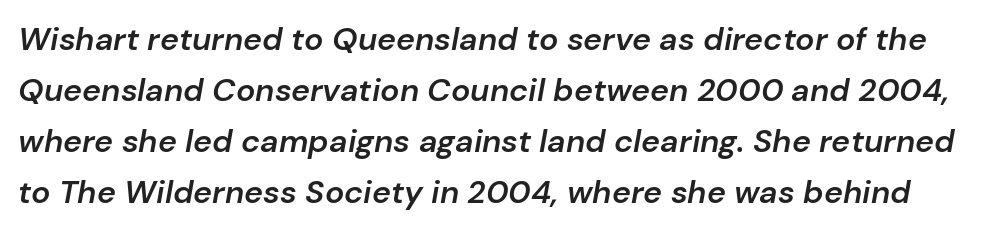
The text carries the slant typical of an italic or oblique font. Weight: semibold (demi). There is no visible air inserted between adjacent glyphs. The passage shown is typed in a proportional face where columns would drift.
